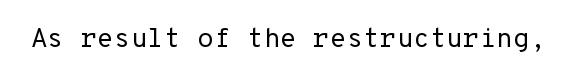
Has an underline been added? It has not. The type is set solid horizontally, with unmodified tracking. The characters are drawn with everyday or finer stroke widths. Every character sits straight up, as roman type does.
